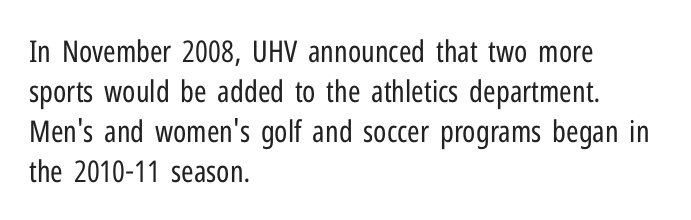
Upright lettering throughout. Where is the straight margin? On the left. These glyphs show unthickened strokes, regular width or finer. Spacing verdict: proportional, widths tailored to each character. The lines sit at an ordinary, default distance from one another.
